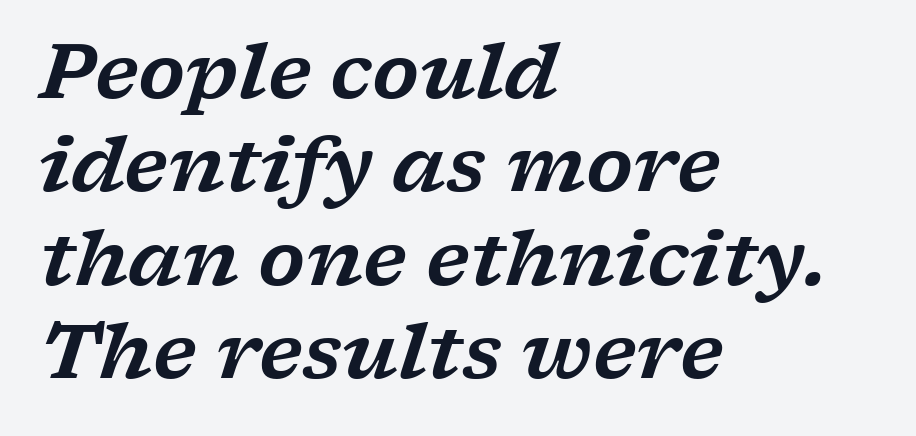
Looks like regular typesetting: each glyph gets only the width it needs. Check the space under the baseline: it is left empty. The text was rendered using a seriffed face with decorative stroke endings. Compared with a centered layout, this one pins lines to the left instead.
